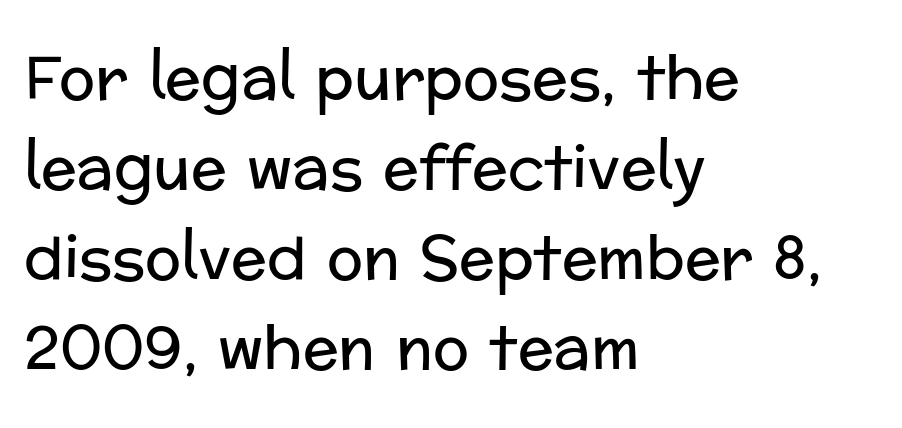
{"serif": "no", "italic": "no", "bold": "no", "weight": "regular", "width": "normal", "stroke_contrast": "low", "x_height": "medium", "monospaced": "no", "underline": "no", "align": "left", "line_spacing": "normal", "line_spacing_ratio": 1.5, "letter_spacing": "normal", "letter_spacing_em": 0.0, "glyph_px": 60}
